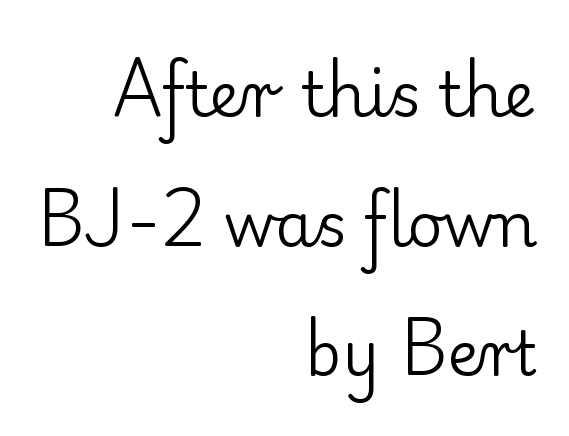
The image shows 62 px regular-weight serif type, upright; set right-aligned, loose line spacing (2.09x), normal letter spacing, not underlined; low stroke contrast and a small x-height.
